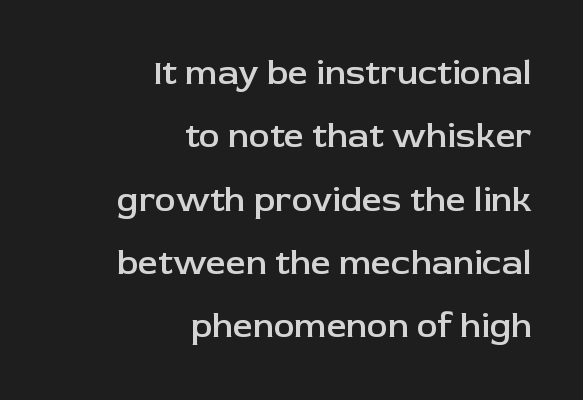
The image shows 35 px semibold sans-serif type, upright; set right-aligned, line spacing 1.81x, normal letter spacing, not underlined; low stroke contrast and a medium x-height.
